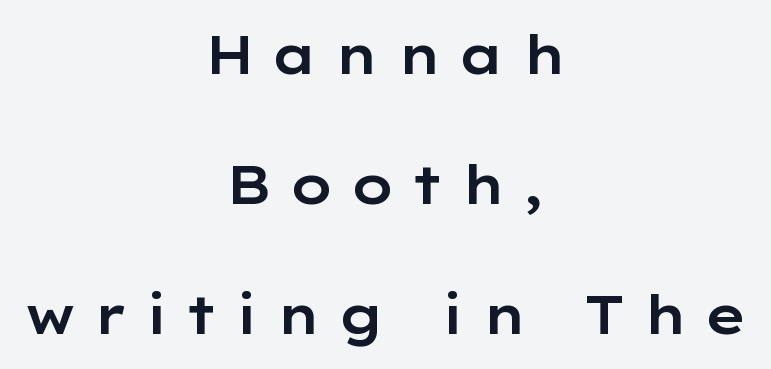
The image shows 53 px wide sans-serif type, upright; set centered, loose line spacing (2.45x), unusually wide letter spacing (+0.3 em), not underlined; low stroke contrast and a medium x-height.
